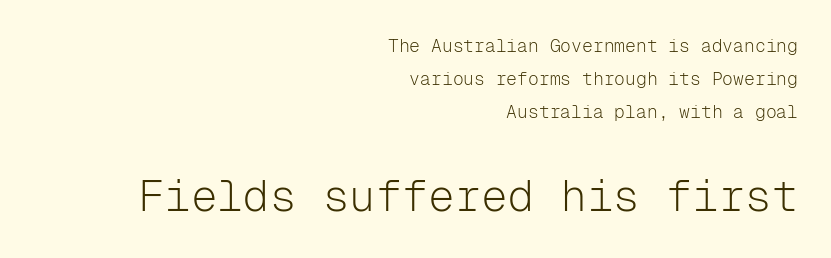
{"serif": "no", "italic": "no", "bold": "no", "weight": "light", "width": "normal", "stroke_contrast": "low", "x_height": "medium", "monospaced": "yes", "underline": "no", "align": "right", "line_spacing_ratio": 1.82, "letter_spacing": "normal", "letter_spacing_em": 0.0, "larger_block": "second", "size_ratio": 2.44, "glyph_px": 44}
